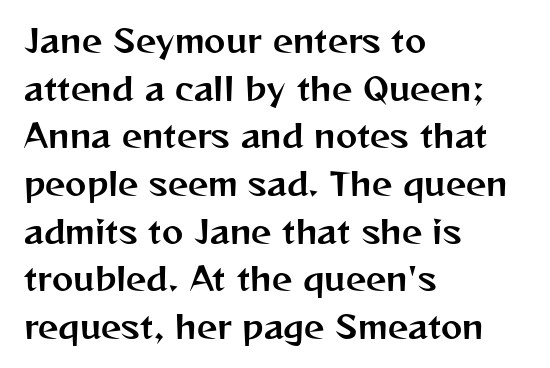
The image shows 32 px sans-serif type, upright; set left-aligned, normal line spacing (1.49x), normal letter spacing, not underlined; medium stroke contrast and a medium x-height.
